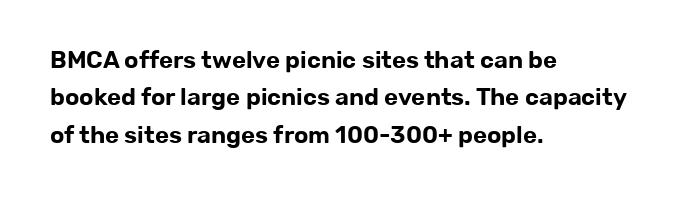
Q: Is the text italic (slanted)? A: No, it is upright.
Q: Is the text underlined? A: No.
Q: How is the paragraph aligned? A: Left-aligned.
Q: Is the spacing between letters normal or unusually wide? A: Normal.
Q: Is the spacing between lines tight, normal or loose? A: Normal.
